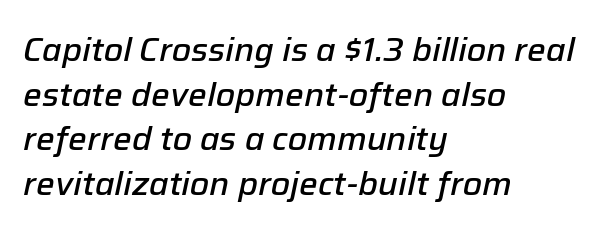
Q: Is the text bold? A: Semi-bold.
Q: Is the text italic (slanted)? A: Yes, it leans right by about 12 degrees.
Q: Is the text underlined? A: No.
Q: How is the paragraph aligned? A: Left-aligned.
Q: Is the spacing between letters normal or unusually wide? A: Normal.
Q: Is the spacing between lines tight, normal or loose? A: Normal.
Q: Width (condensed, normal, or wide)? A: Normal.
Q: Stroke contrast? A: Low.
Q: x-height? A: Medium.
Q: Monospaced? A: No.
